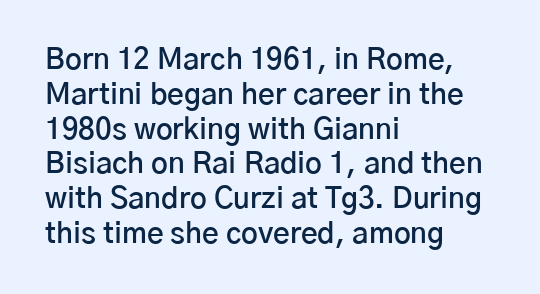
Q: Is the text bold? A: Semi-bold.
Q: Is the text italic (slanted)? A: No, it is upright.
Q: Is the typeface a serif or a sans-serif typeface? A: Sans-serif.
Q: Is the text underlined? A: No.
Q: How is the paragraph aligned? A: Left-aligned.
Q: Is the spacing between letters normal or unusually wide? A: Normal.
Q: Width (condensed, normal, or wide)? A: Normal.
Q: Stroke contrast? A: Low.
Q: x-height? A: Medium.
Q: Monospaced? A: No.
